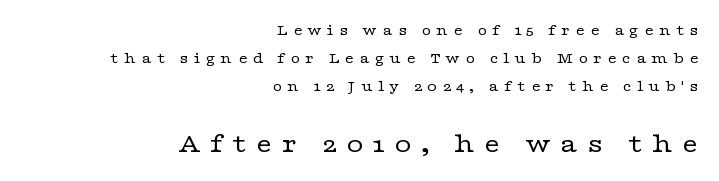
The image shows 28 px regular-weight, wide serif type, upright; set right-aligned, line spacing 1.76x, unusually wide letter spacing (+0.32 em), not underlined; the second (bottom) block is 1.75x larger; low stroke contrast and a medium x-height.
